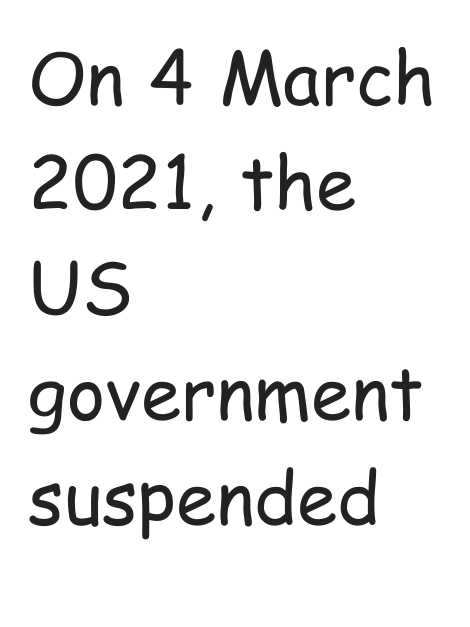
A typesetter would mark this as roman, not italic. This rendering uses left alignment, leaving the right contour irregular. Check where the strokes stop: nothing finishes them off — pure sans. Proportional: the letters do not fall into vertical columns. Glance below the letters and you will spot only blank space. No extra tracking has been applied to these lines.
